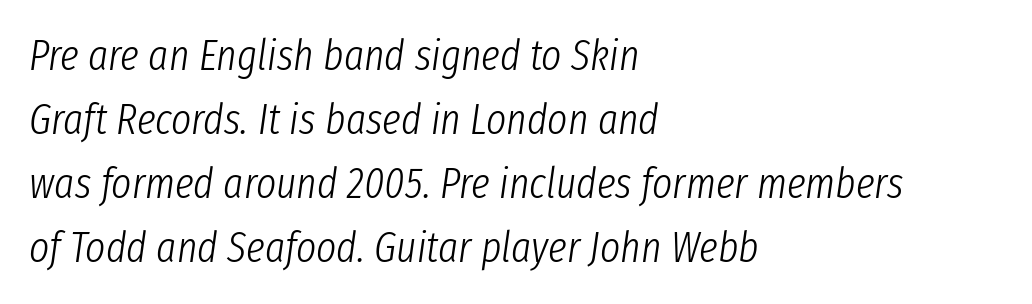
Weight class: somewhere from thin through regular. Honestly, there is no underline to notice here at all. The passage shown has conventional tracking throughout. The letters advance in unequal steps, a hallmark of proportional type. Evenly set lines give the paragraph a standard silhouette.
